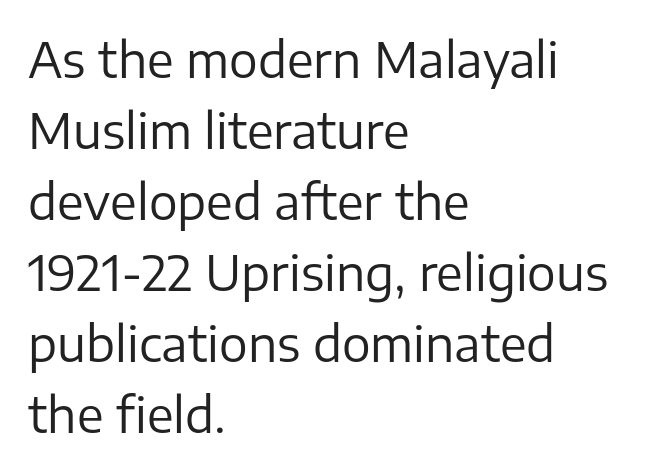
The image shows 48 px regular-weight sans-serif type, upright; set left-aligned, normal line spacing (1.48x), normal letter spacing, not underlined; low stroke contrast and a medium x-height.
